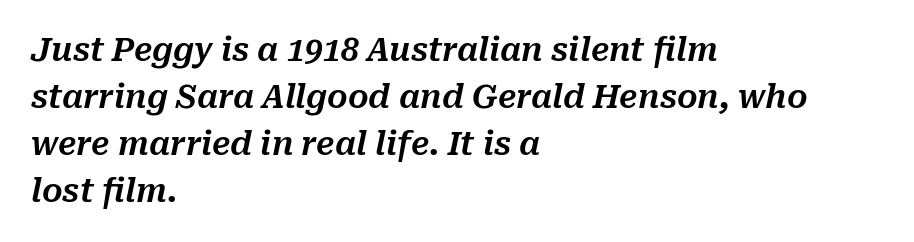
The image shows 32 px text type, italic (leaning right); set left-aligned, normal line spacing (1.47x), normal letter spacing, not underlined; medium stroke contrast and a medium x-height.
